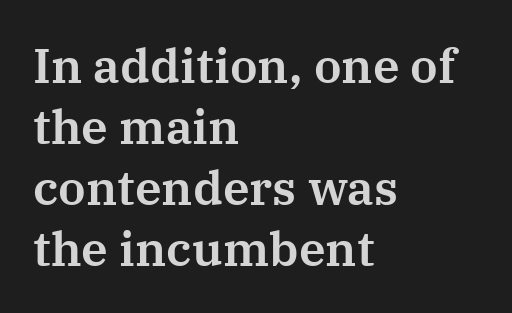
The image shows 48 px serif type, upright; set left-aligned, normal line spacing (1.27x), normal letter spacing, not underlined; medium stroke contrast and a medium x-height.
